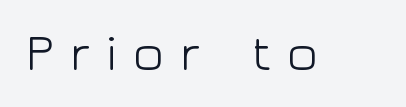
{"serif": "no", "italic": "no", "bold": "no", "weight": "light", "width": "wide", "stroke_contrast": "low", "x_height": "medium", "monospaced": "no", "underline": "no", "letter_spacing": "wide", "letter_spacing_em": 0.27, "glyph_px": 53}
